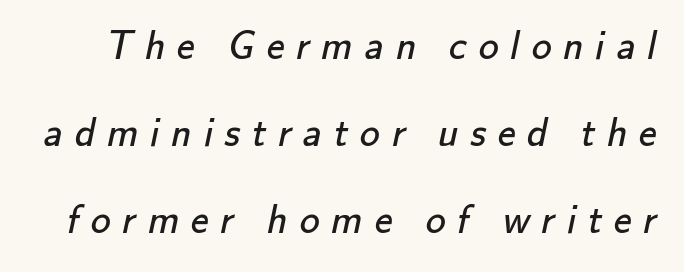
The image shows 40 px regular-weight sans-serif type; set loose line spacing (2.17x), unusually wide letter spacing (+0.29 em), not underlined; low stroke contrast and a small x-height.
